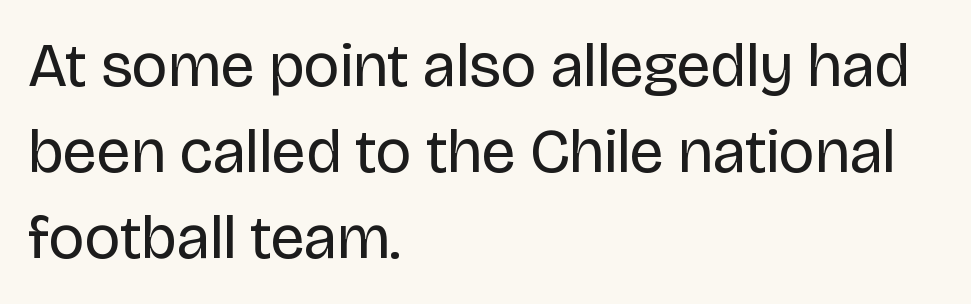
{"serif": "no", "italic": "no", "bold": "no", "weight": "regular", "width": "normal", "stroke_contrast": "low", "x_height": "large", "monospaced": "no", "underline": "no", "align": "left", "line_spacing": "normal", "line_spacing_ratio": 1.39, "letter_spacing": "normal", "letter_spacing_em": 0.0, "glyph_px": 62}
